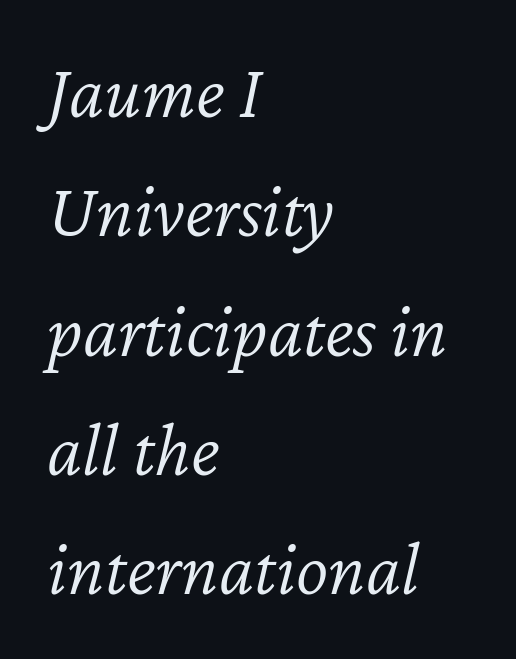
Here the designer chose a conventional face with non-uniform glyph widths. Weight: in the light-to-regular range. The passage is arranged the way most books set body copy — flush left. What's the leading like? Ordinary, nothing unusual. Look at the tracking — it's just the regular setting, nothing added.
